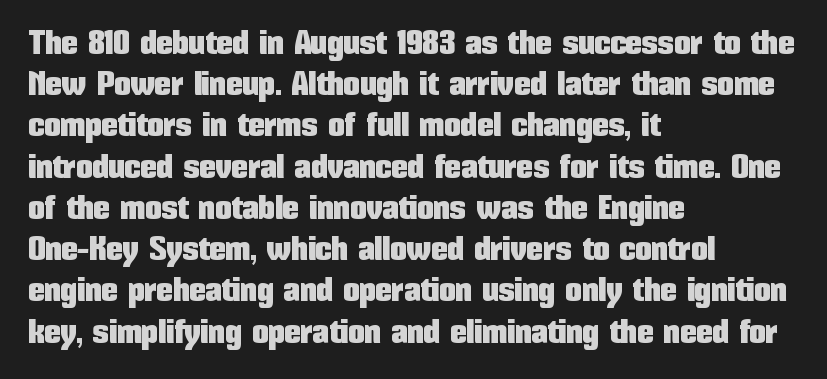
Notice how descenders clear the ascenders below comfortably — that's standard leading. Which margin do the lines hug? The left one — the right edge is uneven. No italicization has been applied; the sample stays upright. Is this a fixed-width face? No — the glyphs have proportional, varying widths. Does the type have serifs? No, each stem ends abruptly.
